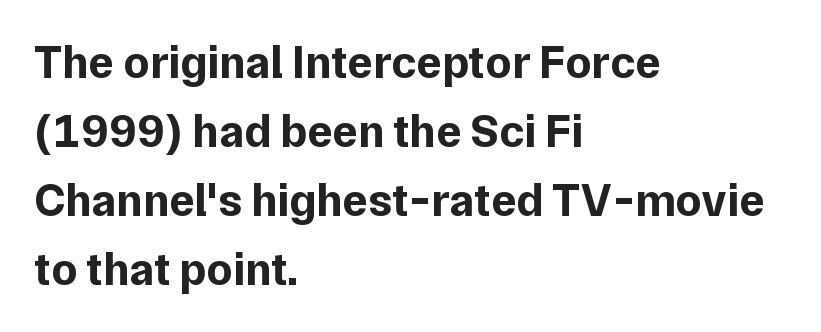
{"serif": "no", "italic": "no", "bold": "yes", "weight": "bold", "width": "normal", "stroke_contrast": "low", "x_height": "medium", "monospaced": "no", "underline": "no", "align": "left", "line_spacing": "normal", "line_spacing_ratio": 1.47, "letter_spacing": "normal", "letter_spacing_em": 0.0, "glyph_px": 47}
